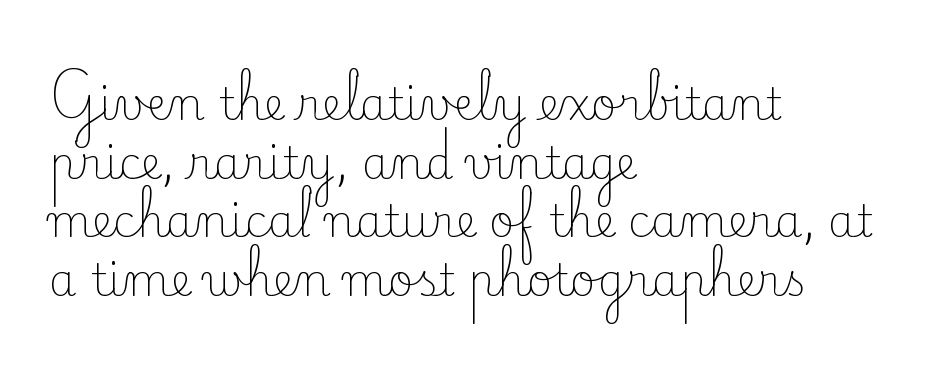
{"serif": "yes", "italic": "no", "bold": "no", "weight": "light", "width": "normal", "stroke_contrast": "low", "x_height": "small", "monospaced": "no", "underline": "no", "align": "left", "line_spacing": "normal", "line_spacing_ratio": 1.33, "letter_spacing": "normal", "letter_spacing_em": 0.0, "glyph_px": 44}
